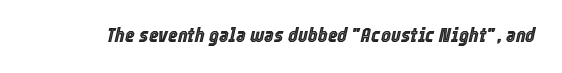
The image shows 21 px text type, italic (leaning right); set normal letter spacing, not underlined.
